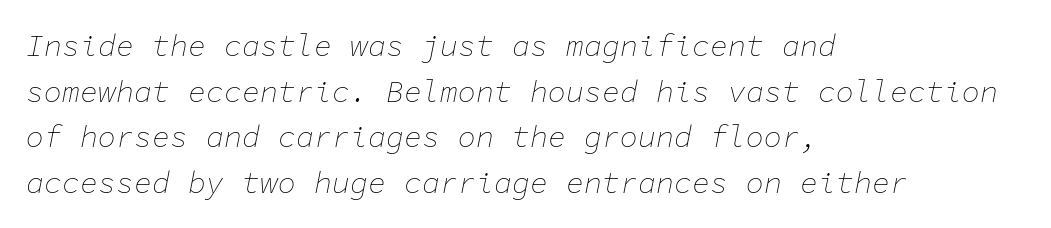
Looks like terminal output: every glyph gets an equal slot. A light-to-regular cut is what we see here. The rendering keeps characters at their native spacing. Regarding leading, the lines here are spaced in the standard way. In terms of posture, this sample is oblique.
